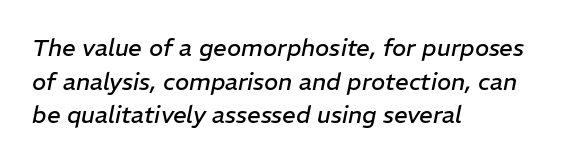
{"italic": "yes", "lean": "right", "slant_degrees": 11, "bold": "no", "underline": "no", "align": "left", "line_spacing": "normal", "line_spacing_ratio": 1.4, "letter_spacing": "normal", "letter_spacing_em": 0.0, "glyph_px": 24}
